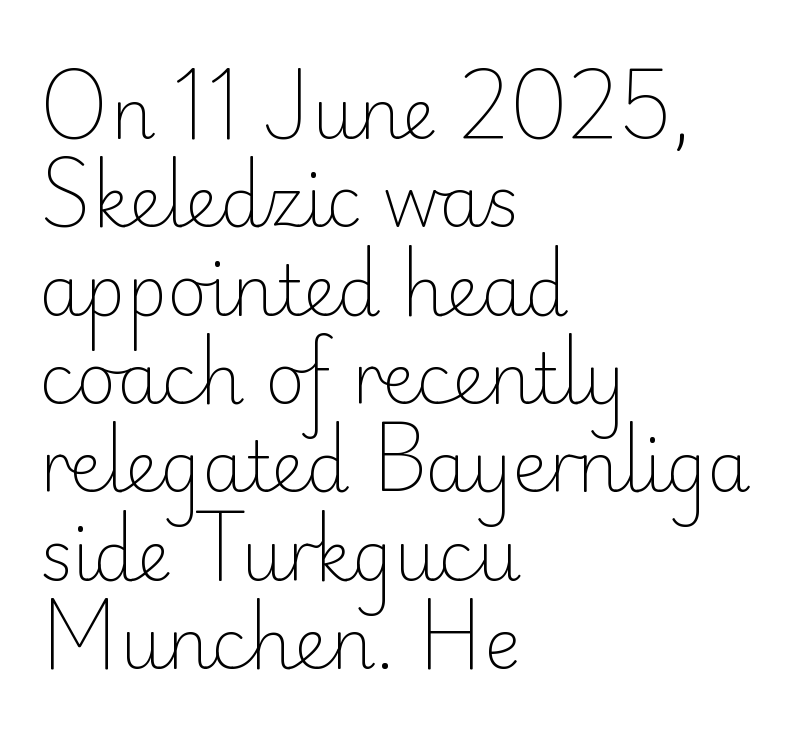
The image shows 69 px light sans-serif type, upright; set left-aligned, normal line spacing (1.28x), normal letter spacing, not underlined; low stroke contrast and a small x-height.
